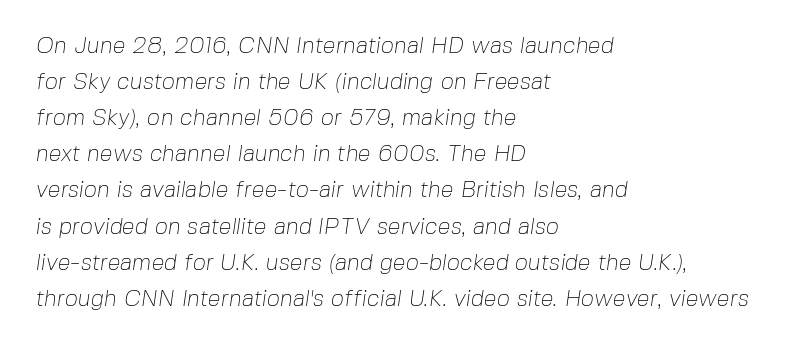
The image shows 23 px text type; set left-aligned, normal line spacing (1.57x), normal letter spacing, not underlined.
